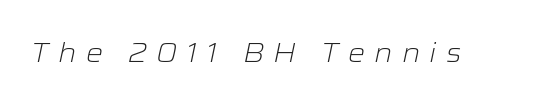
The image shows 27 px text type, italic (leaning right); set unusually wide letter spacing (+0.33 em), not underlined.
